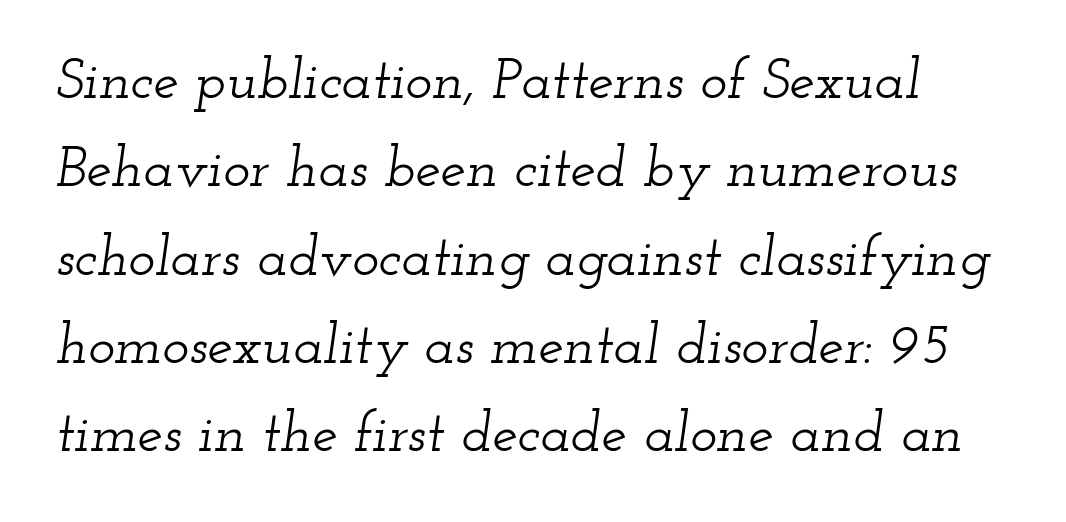
Does the type have serifs? Yes, each stem ends in a small foot. Lines of text with bare space underneath. Honestly, the row spacing looks completely unremarkable. Every character sits at an angle, as italics do.
